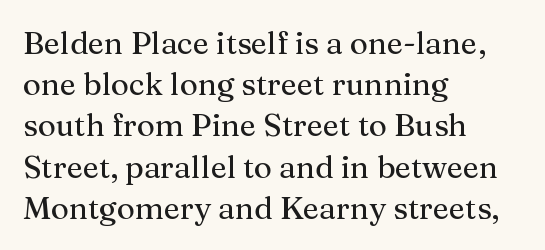
Standard letterfit; no display-style spreading of the glyphs. Where is the straight margin? On the left. Bare-footed words on every line. Italic? Not at all — the glyphs are vertical.
